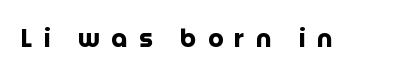
Q: Is the text bold? A: Yes.
Q: Is the text italic (slanted)? A: No, it is upright.
Q: Is the text underlined? A: No.
Q: Is the spacing between letters normal or unusually wide? A: Unusually wide.
